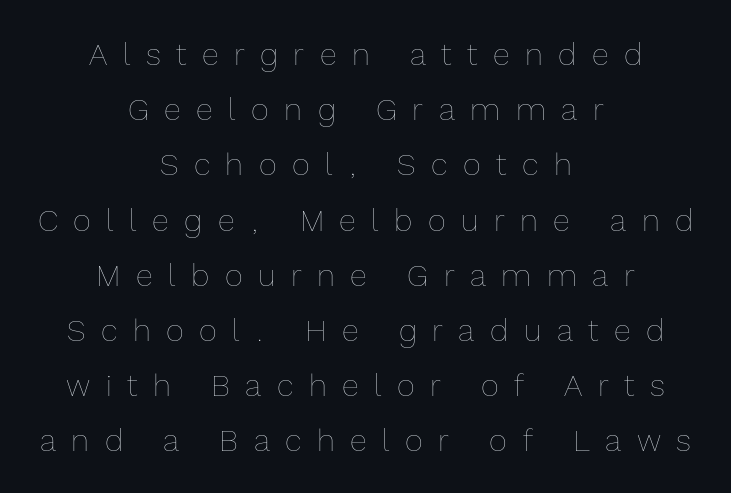
Q: Is the text bold? A: No.
Q: Is the text italic (slanted)? A: No, it is upright.
Q: Is the text underlined? A: No.
Q: How is the paragraph aligned? A: Centered.
Q: Is the spacing between letters normal or unusually wide? A: Unusually wide.
Q: Width (condensed, normal, or wide)? A: Normal.
Q: x-height? A: Medium.
Q: Monospaced? A: No.
